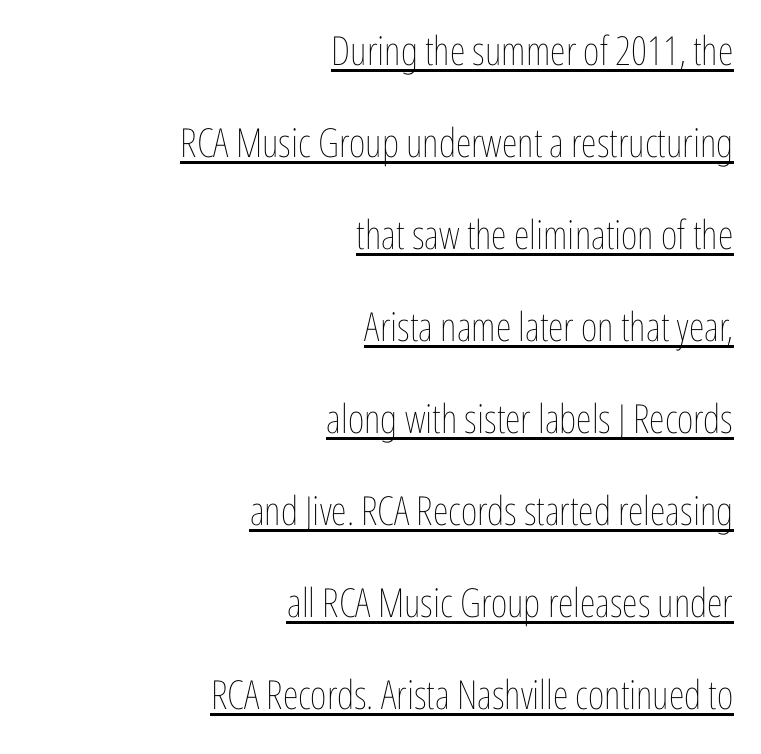
The image shows 40 px thin, condensed type, upright; set right-aligned, loose line spacing (2.3x), normal letter spacing, underlined; low stroke contrast and a medium x-height.
